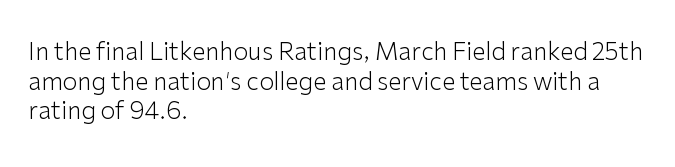
Words appear dense and cohesive because spacing is normal. Stem width sits at or under what a default text font uses. Honestly, there is no underline to notice here at all. The lettering stays uniformly vertical, giving the passage a roman look.
